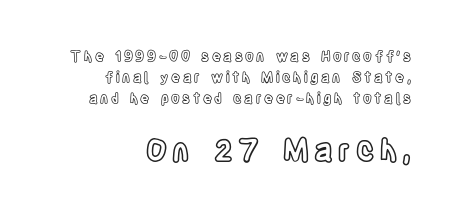
The image shows 30 px condensed type, upright; set right-aligned, normal line spacing (1.51x), not underlined; the second (bottom) block is 2.14x larger; a large x-height.
